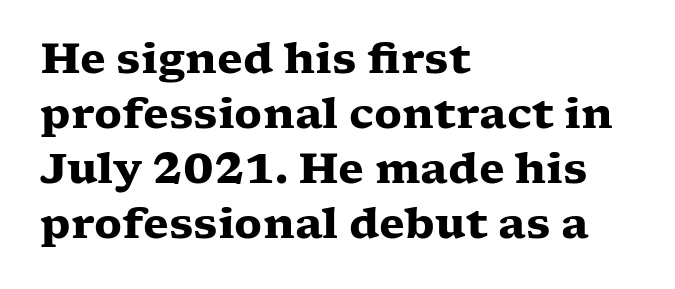
The image shows 42 px heavy, wide serif type, upright; set left-aligned, normal line spacing (1.31x), normal letter spacing, not underlined; low stroke contrast and a medium x-height.
